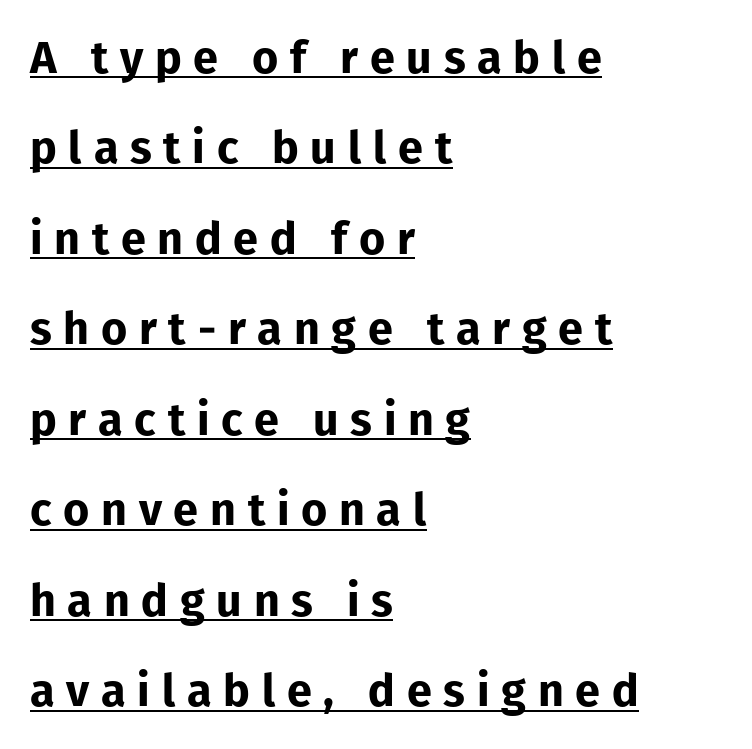
Q: Is the text bold? A: Yes.
Q: Is the text italic (slanted)? A: No, it is upright.
Q: Is the typeface a serif or a sans-serif typeface? A: Sans-serif.
Q: Is the text underlined? A: Yes.
Q: How is the paragraph aligned? A: Left-aligned.
Q: Is the spacing between letters normal or unusually wide? A: Unusually wide.
Q: Is the spacing between lines tight, normal or loose? A: Loose.
Q: Width (condensed, normal, or wide)? A: Normal.
Q: Stroke contrast? A: Low.
Q: x-height? A: Medium.
Q: Monospaced? A: No.
